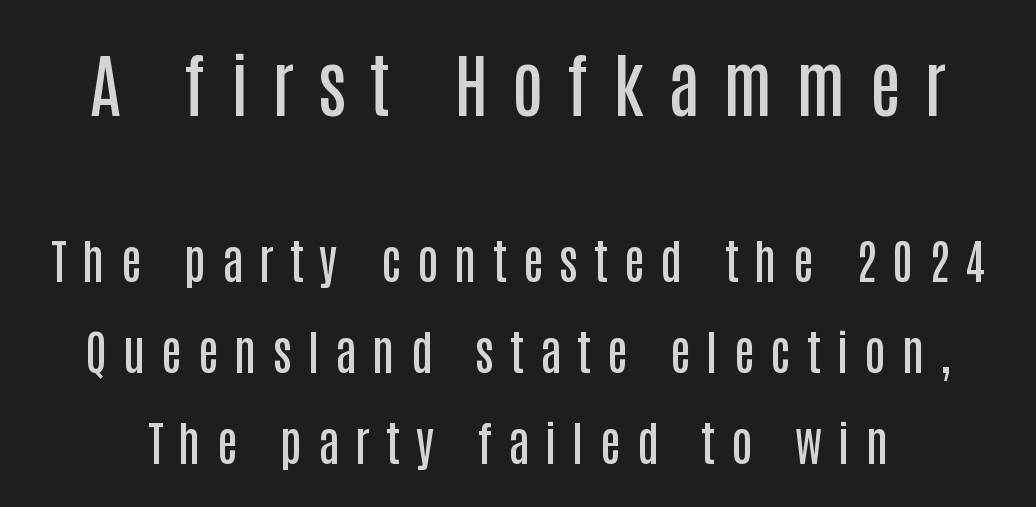
The image shows 70 px semibold, condensed sans-serif type, upright; set loose line spacing (1.94x), unusually wide letter spacing (+0.34 em), not underlined; the first (top) block is 1.49x larger; low stroke contrast and a large x-height.
